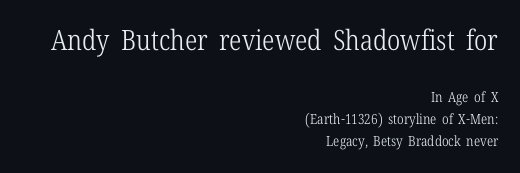
{"serif": "yes", "italic": "no", "bold": "no", "weight": "light", "width": "condensed", "stroke_contrast": "low", "x_height": "medium", "monospaced": "no", "underline": "no", "align": "right", "line_spacing": "normal", "line_spacing_ratio": 1.56, "letter_spacing": "normal", "letter_spacing_em": 0.0, "larger_block": "first", "size_ratio": 2.0, "glyph_px": 28}
